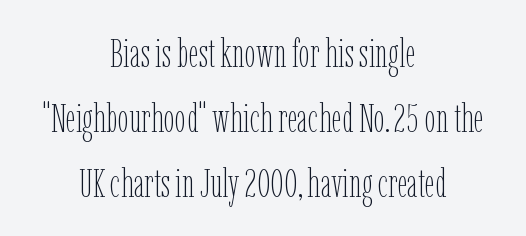
Proportional: the letters do not fall into vertical columns. Counters stay open thanks to moderate or lighter strokes. In terms of leading, this rendering sits right in the middle. Leftover space on each line is divided equally before and after the words. What stands out about the letter spacing? Nothing — it is the standard amount.
